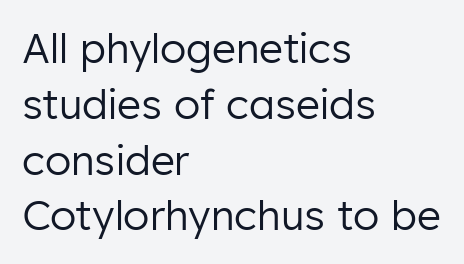
{"serif": "no", "italic": "no", "bold": "no", "weight": "regular", "width": "normal", "stroke_contrast": "low", "x_height": "medium", "monospaced": "no", "underline": "no", "align": "left", "line_spacing": "normal", "line_spacing_ratio": 1.36, "letter_spacing": "normal", "letter_spacing_em": 0.0, "glyph_px": 41}
